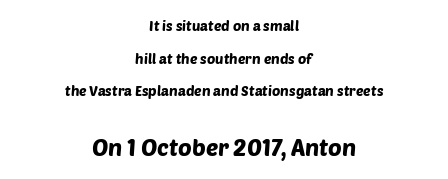
{"underline": "no", "align": "center", "line_spacing": "loose", "line_spacing_ratio": 2.33, "letter_spacing": "normal", "letter_spacing_em": 0.0, "larger_block": "second", "size_ratio": 1.64, "glyph_px": 23}
